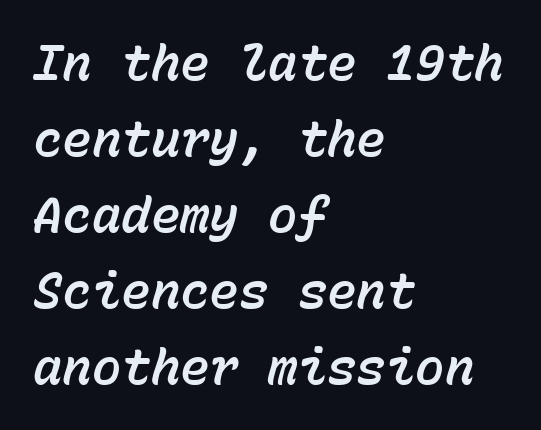
{"italic": "yes", "lean": "right", "slant_degrees": 15, "width": "normal", "stroke_contrast": "low", "x_height": "medium", "monospaced": "yes", "underline": "no", "align": "left", "line_spacing": "normal", "line_spacing_ratio": 1.55, "letter_spacing": "normal", "letter_spacing_em": 0.0, "glyph_px": 49}
